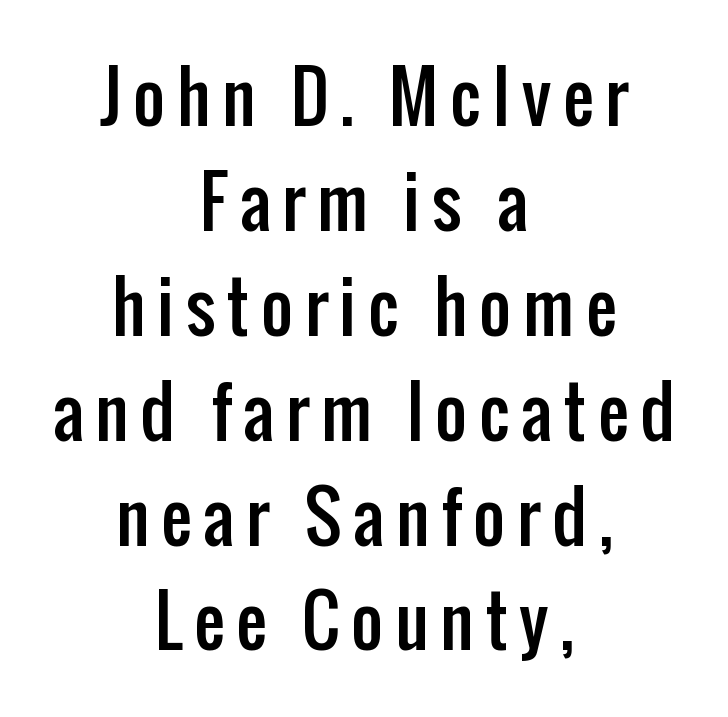
Q: Is the text italic (slanted)? A: No, it is upright.
Q: Is the typeface a serif or a sans-serif typeface? A: Sans-serif.
Q: Is the text underlined? A: No.
Q: How is the paragraph aligned? A: Centered.
Q: Is the spacing between lines tight, normal or loose? A: Normal.
Q: Width (condensed, normal, or wide)? A: Condensed.
Q: Stroke contrast? A: Low.
Q: x-height? A: Medium.
Q: Monospaced? A: No.
